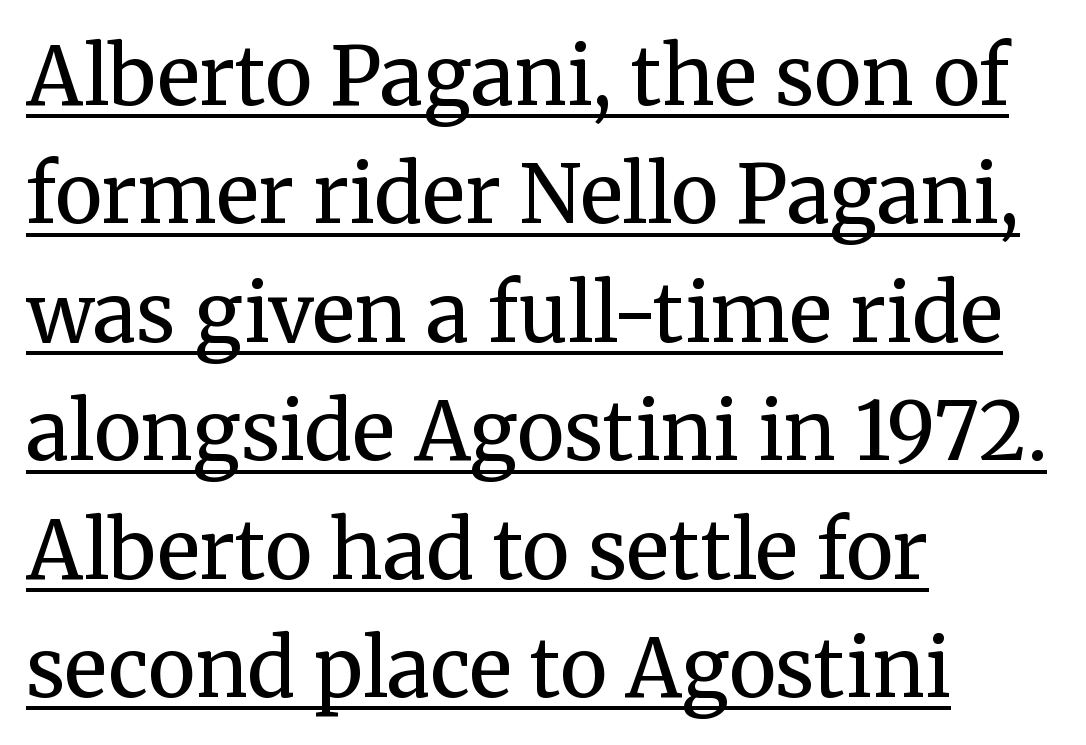
Q: Is the text bold? A: No.
Q: Is the text italic (slanted)? A: No, it is upright.
Q: Is the typeface a serif or a sans-serif typeface? A: Serif.
Q: Is the text underlined? A: Yes.
Q: How is the paragraph aligned? A: Left-aligned.
Q: Is the spacing between letters normal or unusually wide? A: Normal.
Q: Is the spacing between lines tight, normal or loose? A: Normal.
Q: Width (condensed, normal, or wide)? A: Normal.
Q: Stroke contrast? A: Medium.
Q: x-height? A: Medium.
Q: Monospaced? A: No.
